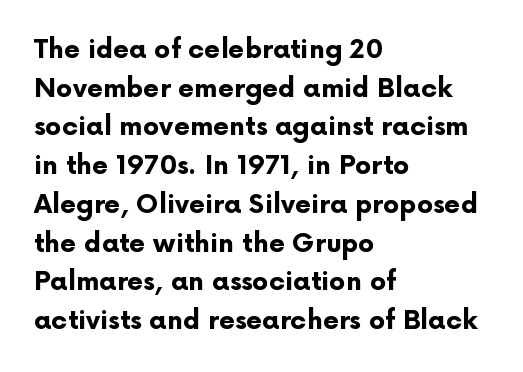
Leading: standard. Glyph-to-glyph distance matches everyday printed text. The face used here has the dense, thick strokes of a bold. These lines stack with their left ends in a neat column.
